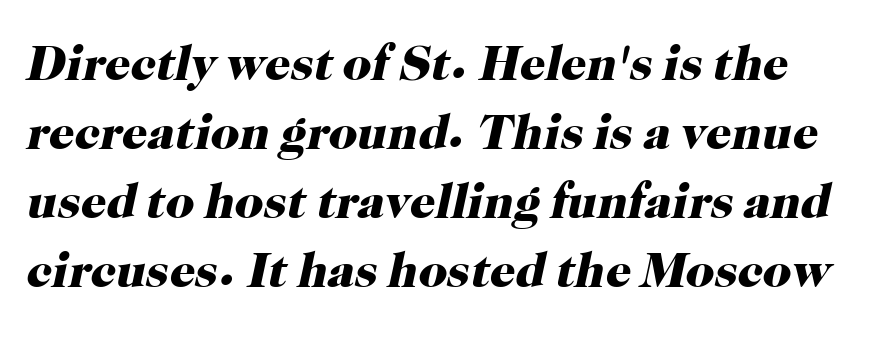
Q: Is the text bold? A: Yes.
Q: Is the text italic (slanted)? A: Yes, it leans right by about 12 degrees.
Q: Is the typeface a serif or a sans-serif typeface? A: Serif.
Q: Is the text underlined? A: No.
Q: Is the spacing between letters normal or unusually wide? A: Normal.
Q: Is the spacing between lines tight, normal or loose? A: Normal.
Q: Width (condensed, normal, or wide)? A: Normal.
Q: Stroke contrast? A: High.
Q: x-height? A: Medium.
Q: Monospaced? A: No.
